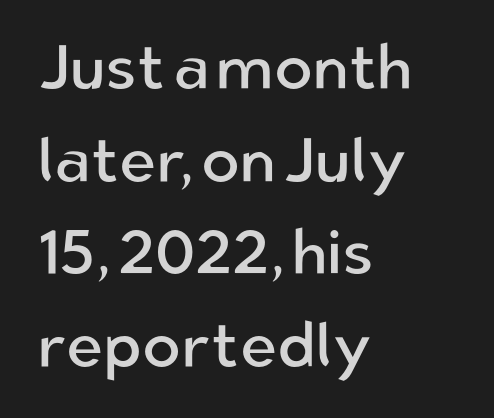
The horizontal fit of the characters is conventional and even. A classic flush-left, rag-right setting is used for this passage. Words float on clear page, feet unadorned. Ascenders rise straight up at ninety degrees.
